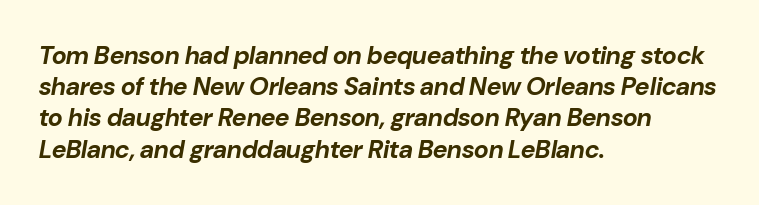
The image shows 25 px bold type, italic (leaning right); set left-aligned, normal line spacing (1.25x), normal letter spacing, not underlined.
